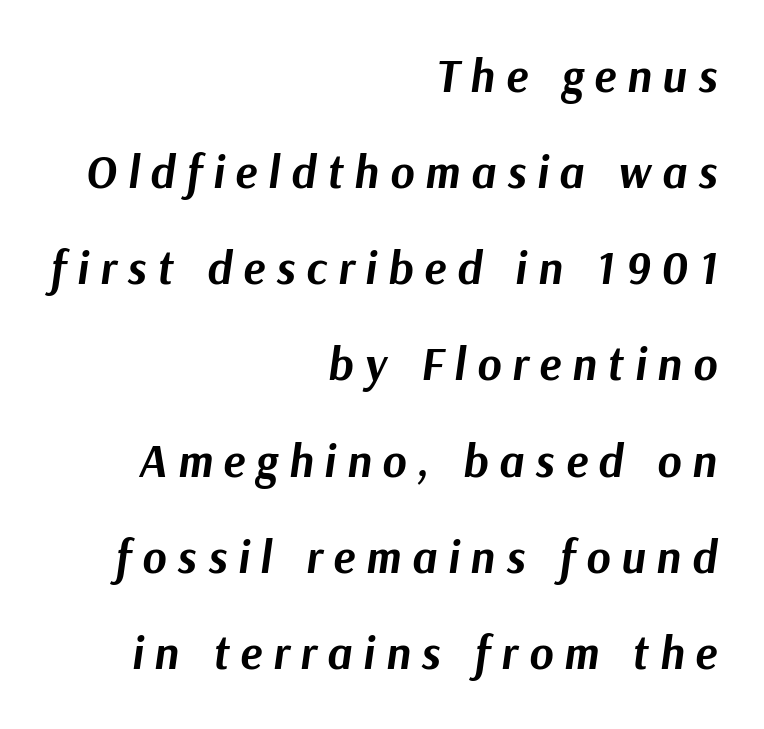
Q: Is the text bold? A: Yes.
Q: Is the text italic (slanted)? A: Yes, it leans right by about 9 degrees.
Q: Is the text underlined? A: No.
Q: How is the paragraph aligned? A: Right-aligned.
Q: Is the spacing between letters normal or unusually wide? A: Unusually wide.
Q: Is the spacing between lines tight, normal or loose? A: Loose.
Q: Width (condensed, normal, or wide)? A: Normal.
Q: Stroke contrast? A: Medium.
Q: x-height? A: Medium.
Q: Monospaced? A: No.
